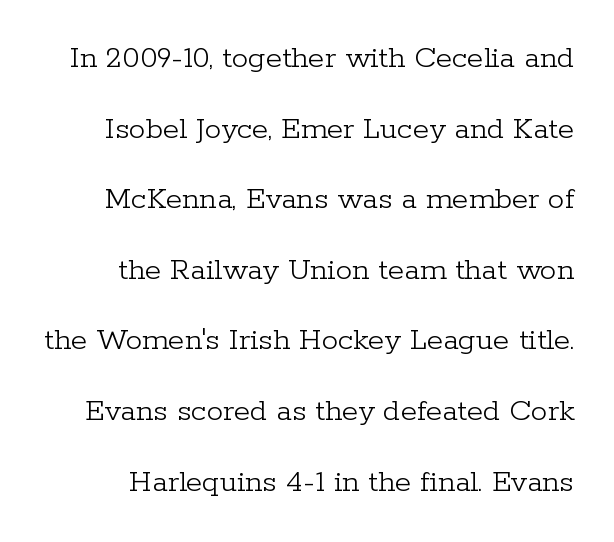
The image shows 33 px light serif type, upright; set loose line spacing (2.14x), normal letter spacing, not underlined; low stroke contrast and a medium x-height.
